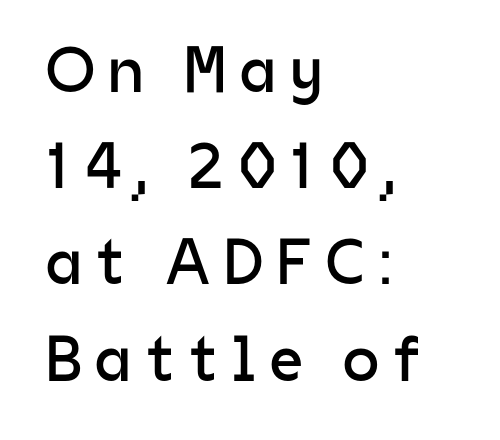
Think standard paragraph weight, or any step lighter than that. Character widths vary here, with narrow letters taking less room than wide ones. No italicization has been applied; the sample stays upright. The designer went with a sans here, leaving each stem footless.
